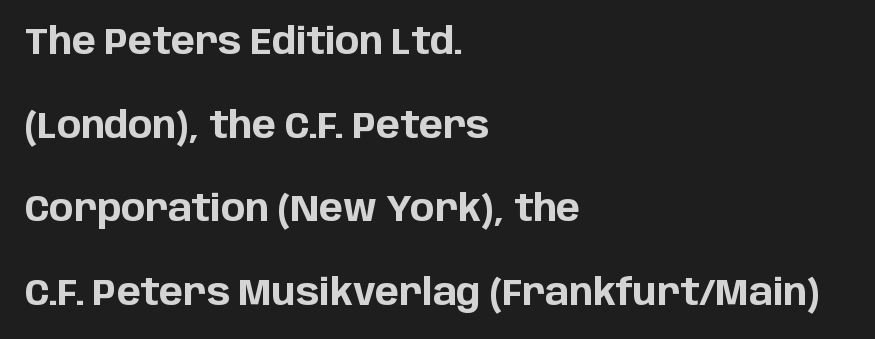
The image shows 36 px bold sans-serif type, upright; set left-aligned, loose line spacing (2.32x), normal letter spacing, not underlined; low stroke contrast and a large x-height.
